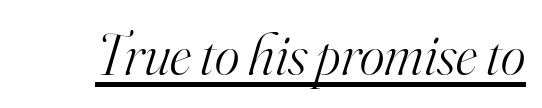
The image shows 59 px light serif type, italic (leaning right); set normal letter spacing, underlined; high stroke contrast and a small x-height.
